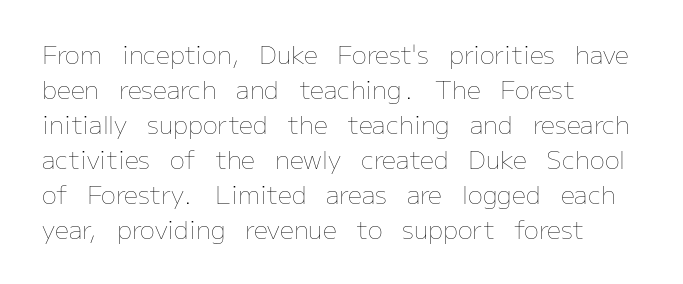
{"italic": "no", "bold": "no", "underline": "no", "align": "left", "line_spacing": "normal", "line_spacing_ratio": 1.4, "letter_spacing": "normal", "letter_spacing_em": 0.0, "glyph_px": 25}
